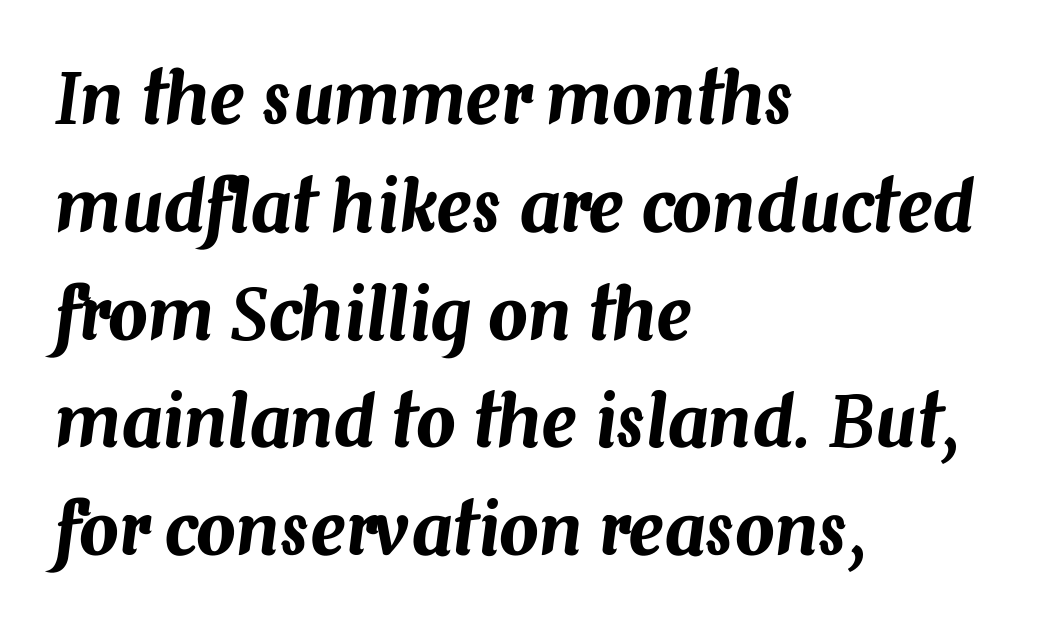
{"italic": "yes", "lean": "right", "slant_degrees": 7, "width": "normal", "stroke_contrast": "medium", "x_height": "medium", "monospaced": "no", "underline": "no", "align": "left", "line_spacing": "normal", "line_spacing_ratio": 1.54, "letter_spacing": "normal", "letter_spacing_em": 0.0, "glyph_px": 70}
